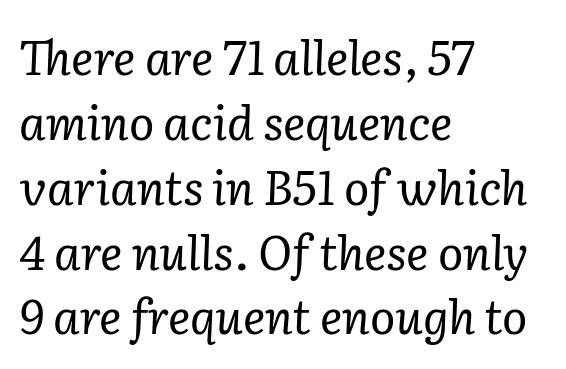
Interline gaps are of average width in this sample. Stems here are at most as thick as an everyday book face. You could not count columns in this text — the font is proportionally spaced. Quick note: underline off. The text was rendered using a seriffed face with decorative stroke endings.
